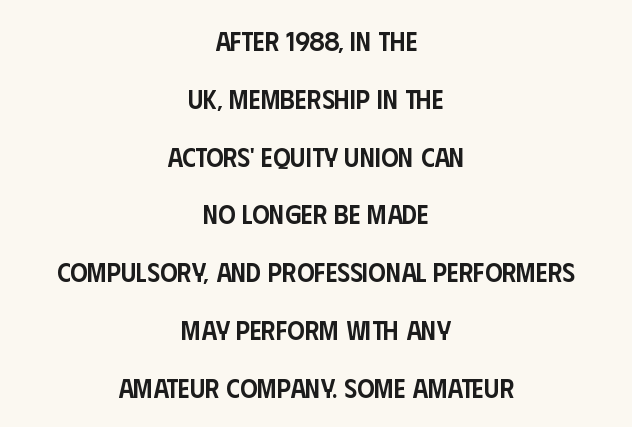
The image shows 27 px text type, upright; set centered, loose line spacing (2.14x), normal letter spacing, not underlined.
